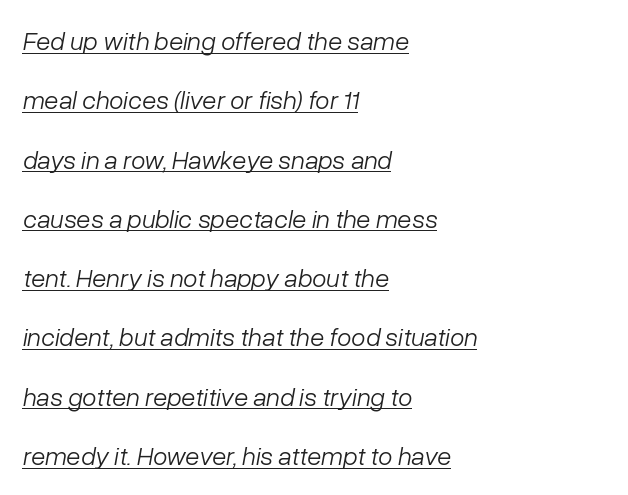
The image shows 26 px text type, italic (leaning right); set left-aligned, loose line spacing (2.28x), normal letter spacing, underlined.
